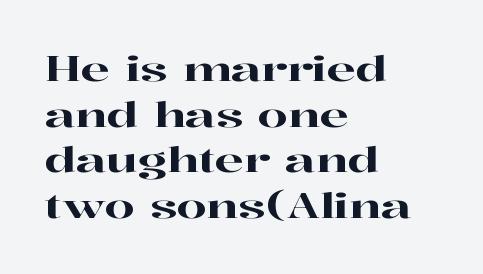
The image shows 34 px wide serif type, upright; set left-aligned, normal line spacing (1.34x), normal letter spacing, not underlined; high stroke contrast and a medium x-height.
